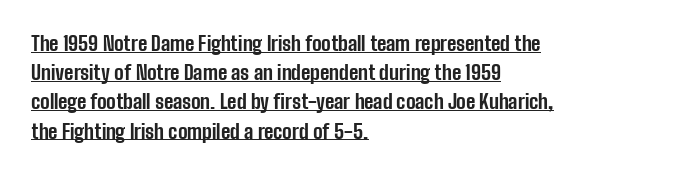
Each word holds together tightly as a unit, with standard inter-letter gaps. Whoever set this chose a conventional vertical rhythm. Does the lettering tilt? It doesn't — this is upright. Typesetter's note: full bold, strokes at maximum text heaviness.
